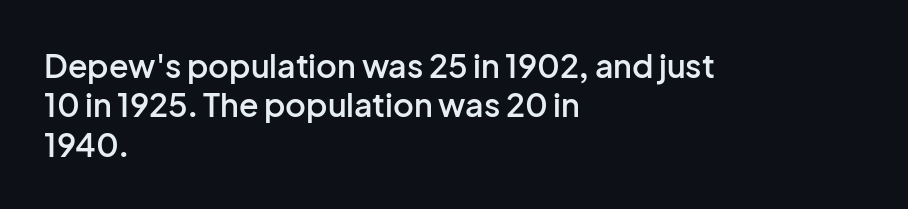
Q: Is the text bold? A: Semi-bold.
Q: Is the text italic (slanted)? A: No, it is upright.
Q: Is the typeface a serif or a sans-serif typeface? A: Sans-serif.
Q: Is the text underlined? A: No.
Q: How is the paragraph aligned? A: Left-aligned.
Q: Is the spacing between letters normal or unusually wide? A: Normal.
Q: Width (condensed, normal, or wide)? A: Normal.
Q: Stroke contrast? A: Low.
Q: x-height? A: Medium.
Q: Monospaced? A: No.
